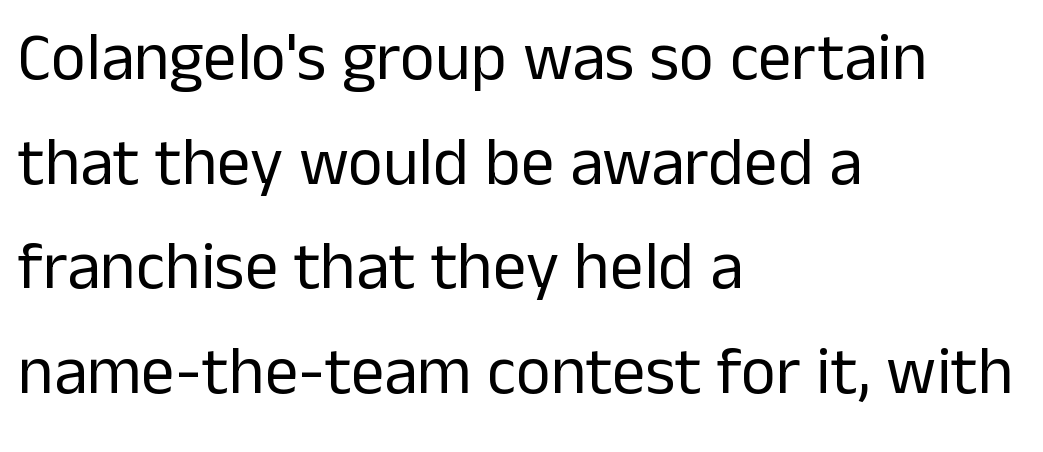
{"serif": "no", "italic": "no", "bold": "no", "weight": "regular", "width": "normal", "stroke_contrast": "low", "x_height": "medium", "monospaced": "no", "underline": "no", "align": "left", "line_spacing": "normal", "line_spacing_ratio": 1.56, "letter_spacing": "normal", "letter_spacing_em": 0.0, "glyph_px": 67}
